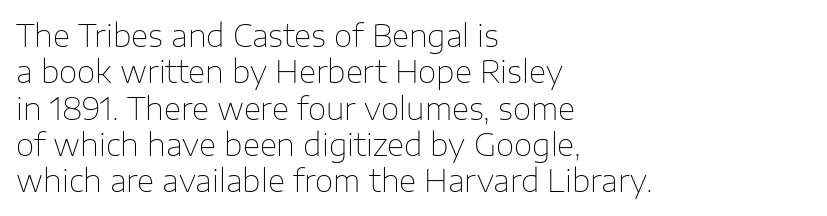
The image shows 30 px thin sans-serif type, upright; set left-aligned, line spacing 1.21x, normal letter spacing, not underlined; low stroke contrast and a medium x-height.
